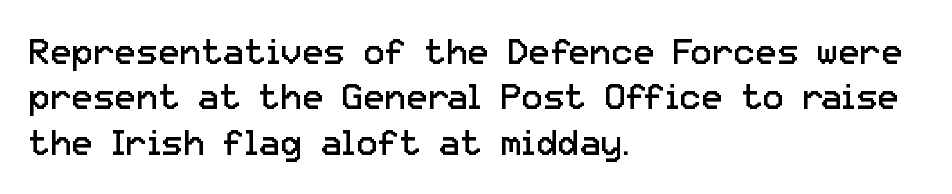
Does the type have serifs? No, each stem ends abruptly. Characters remain perfectly vertical along every line. Words appear dense and cohesive because spacing is normal. Think of a printed novel: that variable character pitch is what you see here. Leading: standard. Words float on clear page, feet unadorned.
